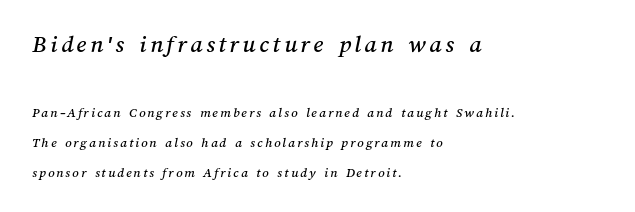
The image shows 25 px text type; set left-aligned, loose line spacing (2.13x), not underlined; the first (top) block is 1.79x larger.
